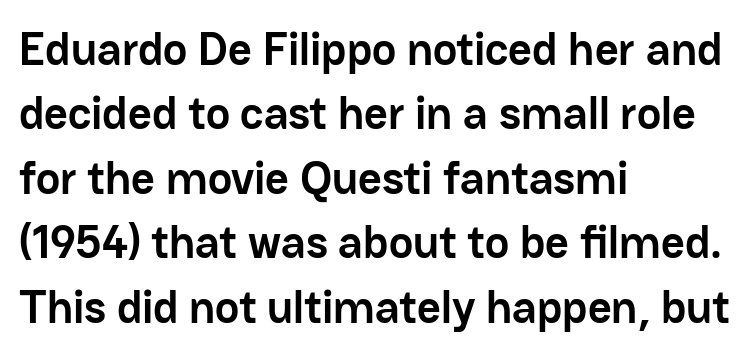
The image shows 46 px semibold sans-serif type, upright; set left-aligned, normal line spacing (1.4x), normal letter spacing, not underlined; low stroke contrast and a medium x-height.
